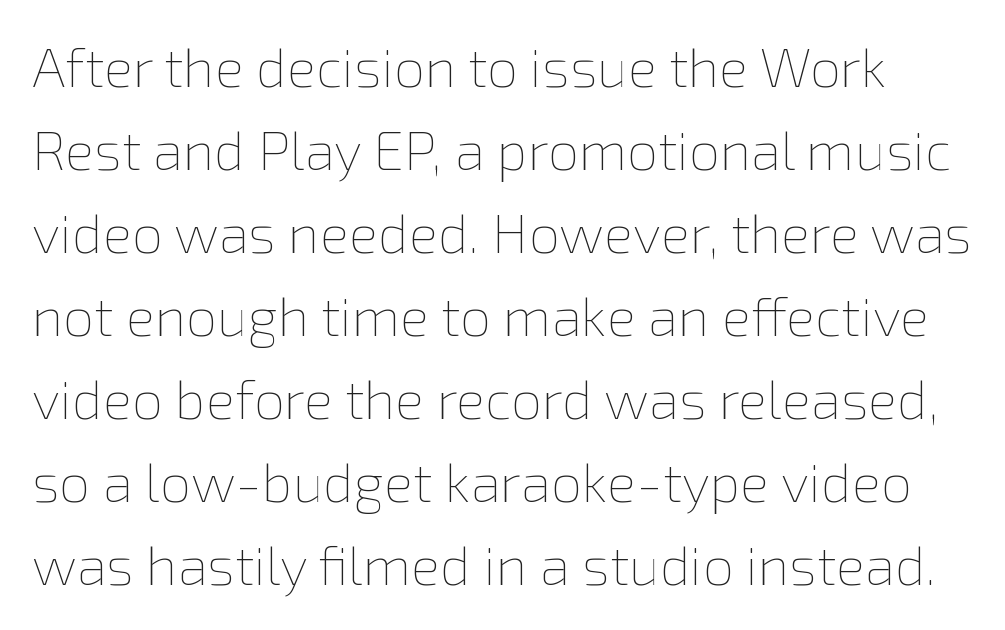
Q: Is the text bold? A: No.
Q: Is the text italic (slanted)? A: No, it is upright.
Q: Is the text underlined? A: No.
Q: Is the spacing between letters normal or unusually wide? A: Normal.
Q: Is the spacing between lines tight, normal or loose? A: Normal.
Q: Width (condensed, normal, or wide)? A: Normal.
Q: Stroke contrast? A: Low.
Q: x-height? A: Medium.
Q: Monospaced? A: No.
